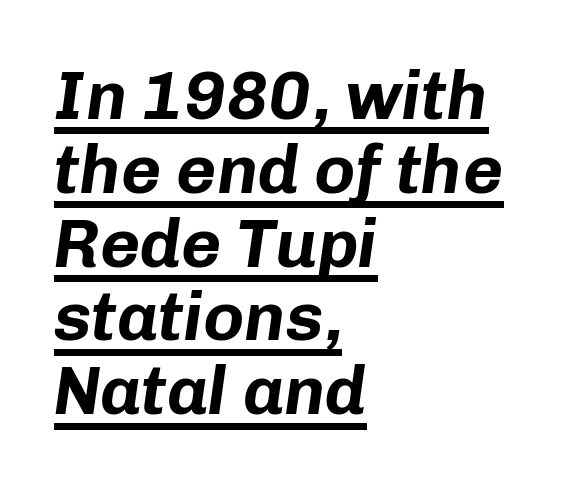
Q: Is the text bold? A: Yes.
Q: Is the text italic (slanted)? A: Yes, it leans right by about 8 degrees.
Q: Is the text underlined? A: Yes.
Q: How is the paragraph aligned? A: Left-aligned.
Q: Is the spacing between letters normal or unusually wide? A: Normal.
Q: Is the spacing between lines tight, normal or loose? A: Tight.
Q: Width (condensed, normal, or wide)? A: Normal.
Q: Stroke contrast? A: Low.
Q: x-height? A: Medium.
Q: Monospaced? A: No.
